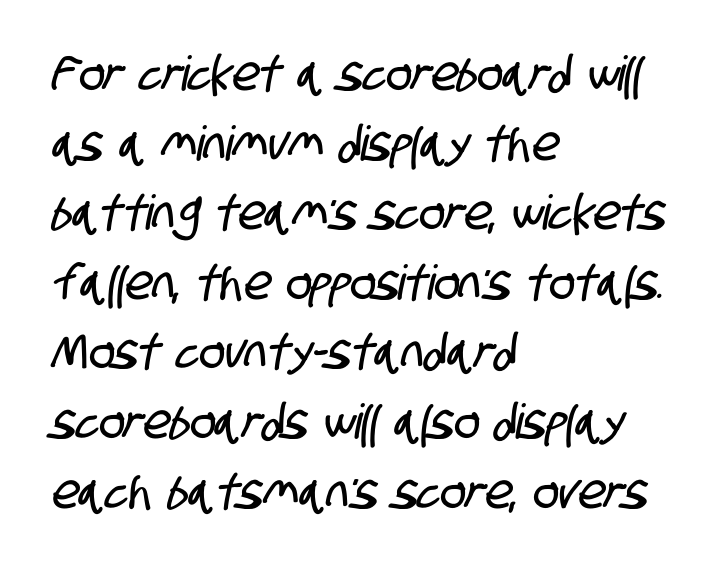
The horizontal fit of the characters is conventional and even. How would I describe the line gaps? Plain and ordinary. The rendering uses natural spacing where letterforms have individual widths. The compositor pushed each line to the left boundary.
